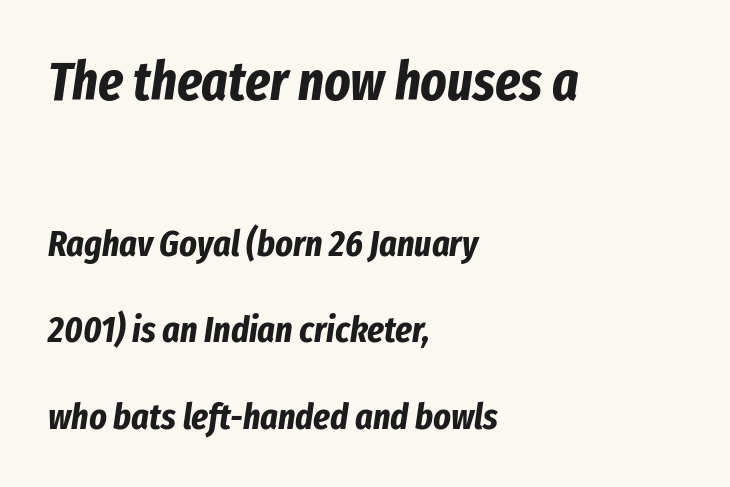
The space directly below the letters is spotless. Standard letterfit; no display-style spreading of the glyphs. The letters are bold, with thick, heavy strokes. You could fit nearly another row in the gap between these rows.
